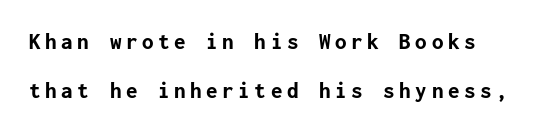
The image shows 23 px bold type, upright; set left-aligned, loose line spacing (2.12x), unusually wide letter spacing (+0.2 em), not underlined.
